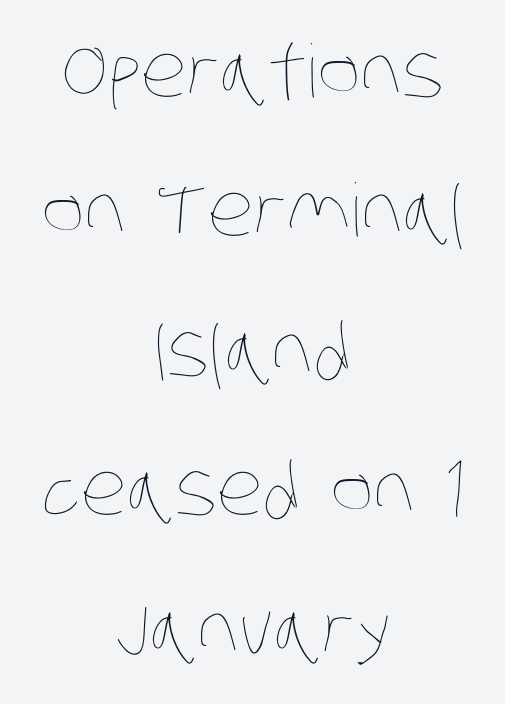
Q: Is the text bold? A: No.
Q: Is the text underlined? A: No.
Q: How is the paragraph aligned? A: Centered.
Q: Is the spacing between letters normal or unusually wide? A: Normal.
Q: Is the spacing between lines tight, normal or loose? A: Loose.
Q: Width (condensed, normal, or wide)? A: Condensed.
Q: Stroke contrast? A: Low.
Q: x-height? A: Large.
Q: Monospaced? A: No.
